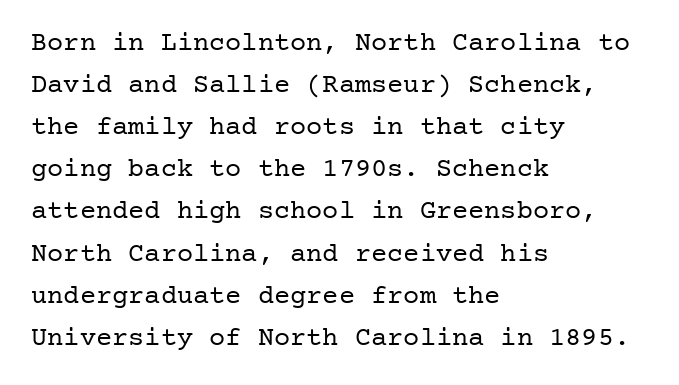
The image shows 27 px text type, upright; set left-aligned, normal line spacing (1.56x), normal letter spacing, not underlined.
